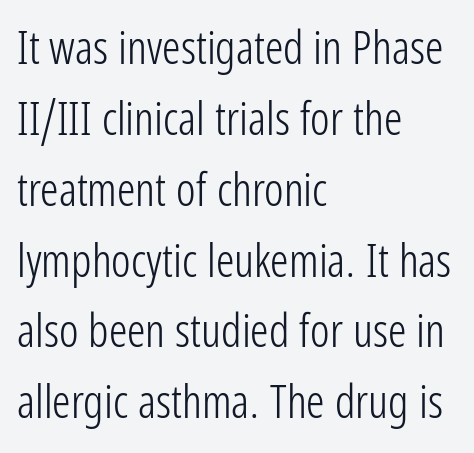
The image shows 46 px light, condensed sans-serif type, upright; set left-aligned, normal line spacing (1.54x), normal letter spacing, not underlined; low stroke contrast and a medium x-height.
